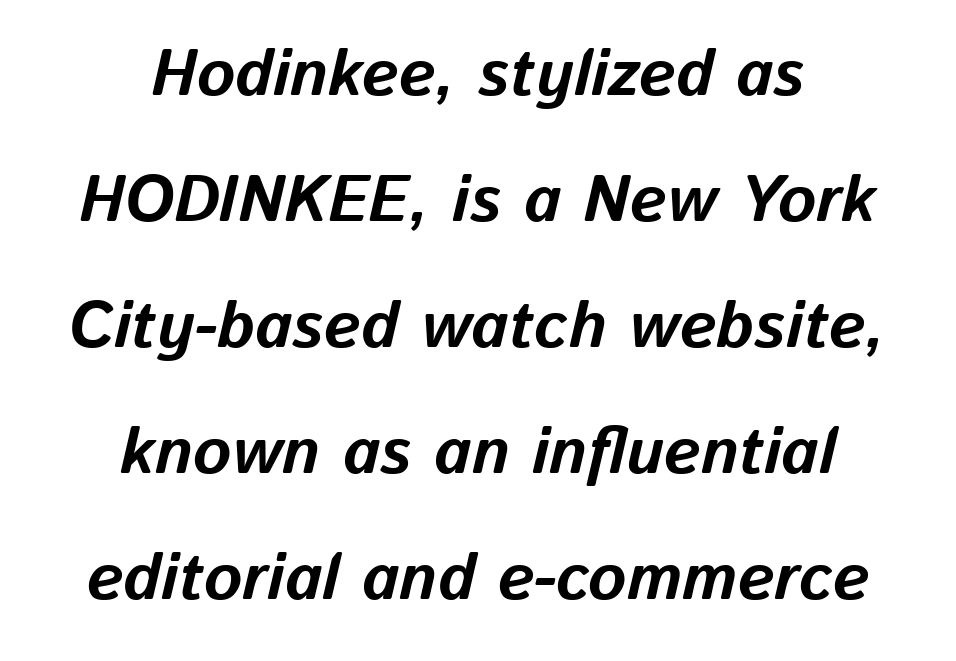
Q: Is the text bold? A: Yes.
Q: Is the text italic (slanted)? A: Yes, it leans right by about 13 degrees.
Q: Is the text underlined? A: No.
Q: How is the paragraph aligned? A: Centered.
Q: Is the spacing between letters normal or unusually wide? A: Normal.
Q: Is the spacing between lines tight, normal or loose? A: Loose.
Q: Width (condensed, normal, or wide)? A: Normal.
Q: Stroke contrast? A: Low.
Q: x-height? A: Medium.
Q: Monospaced? A: No.
